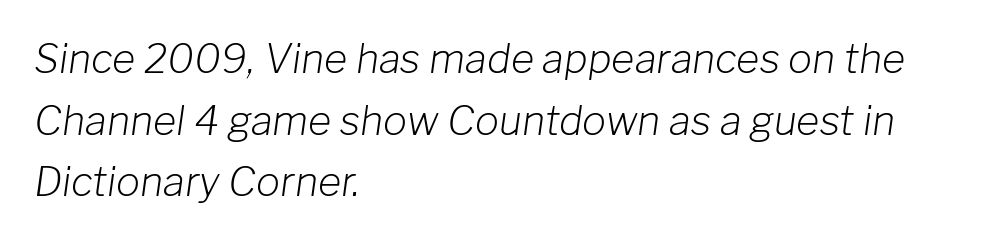
Slant detected: the letters are inclined. Between one letter and the next there's only the usual sliver of space. Where is the straight margin? On the left. The face used here is proportionally spaced, like ordinary book or web type.
